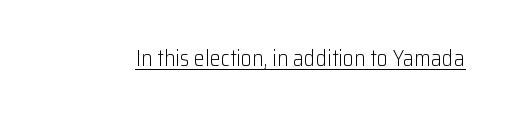
Q: Is the text bold? A: No.
Q: Is the text italic (slanted)? A: No, it is upright.
Q: Is the text underlined? A: Yes.
Q: Is the spacing between letters normal or unusually wide? A: Normal.
